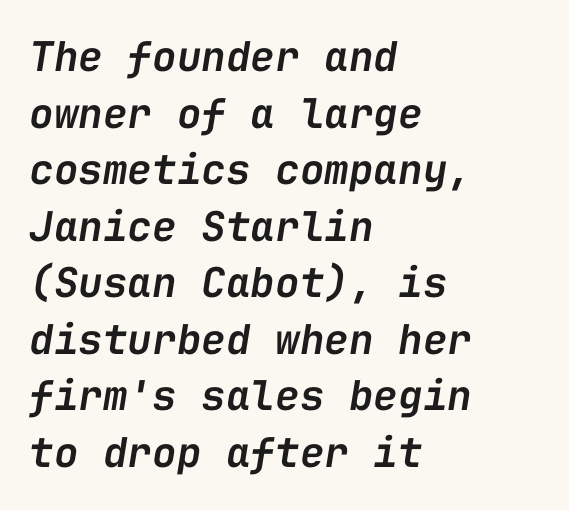
The image shows 41 px semibold type, italic (leaning right), monospaced; set left-aligned, normal line spacing (1.38x), normal letter spacing, not underlined; low stroke contrast and a medium x-height.
